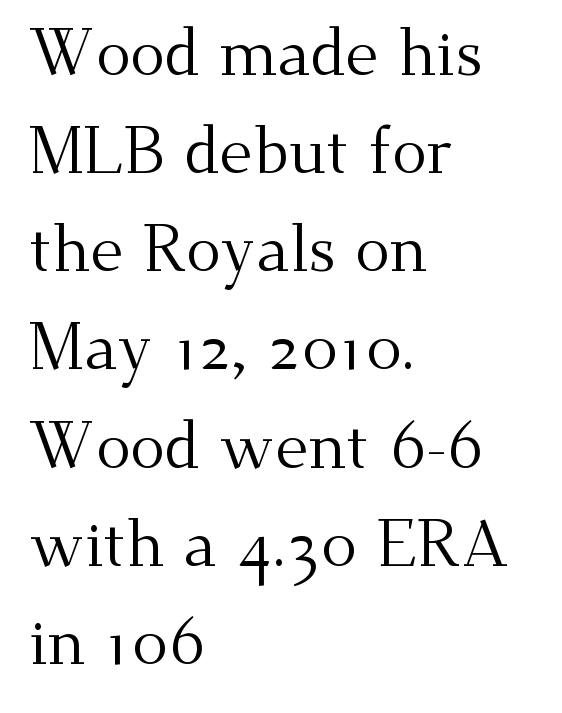
Q: Is the text bold? A: No.
Q: Is the text italic (slanted)? A: No, it is upright.
Q: Is the typeface a serif or a sans-serif typeface? A: Serif.
Q: Is the text underlined? A: No.
Q: How is the paragraph aligned? A: Left-aligned.
Q: Is the spacing between letters normal or unusually wide? A: Normal.
Q: Is the spacing between lines tight, normal or loose? A: Normal.
Q: Width (condensed, normal, or wide)? A: Normal.
Q: Stroke contrast? A: Medium.
Q: x-height? A: Small.
Q: Monospaced? A: No.
